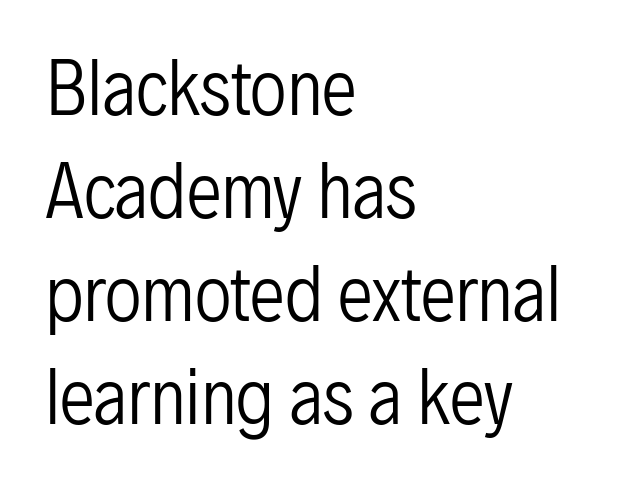
The text block is weighted toward the left margin, trailing off unevenly rightward. Letter spacing: default. Type without underlining. Notice how descenders clear the ascenders below comfortably — that's standard leading. Grotesque or geometric, the face here clearly has no serifs. Unlike italic type, these characters show no tilt at all.
